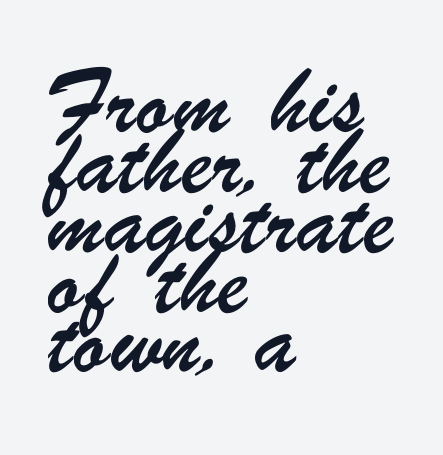
Q: Is the typeface a serif or a sans-serif typeface? A: Sans-serif.
Q: Is the text underlined? A: No.
Q: How is the paragraph aligned? A: Left-aligned.
Q: Is the spacing between letters normal or unusually wide? A: Normal.
Q: Is the spacing between lines tight, normal or loose? A: Normal.
Q: Width (condensed, normal, or wide)? A: Condensed.
Q: Stroke contrast? A: Low.
Q: x-height? A: Small.
Q: Monospaced? A: No.
